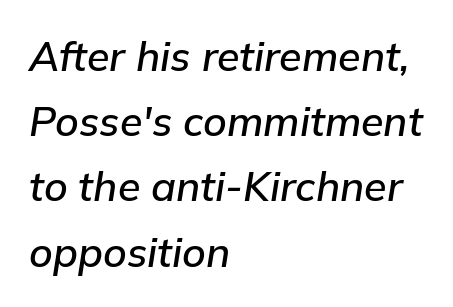
{"italic": "yes", "lean": "right", "slant_degrees": 9, "width": "normal", "stroke_contrast": "low", "x_height": "medium", "monospaced": "no", "underline": "no", "align": "left", "line_spacing": "normal", "line_spacing_ratio": 1.59, "letter_spacing": "normal", "letter_spacing_em": 0.0, "glyph_px": 41}
